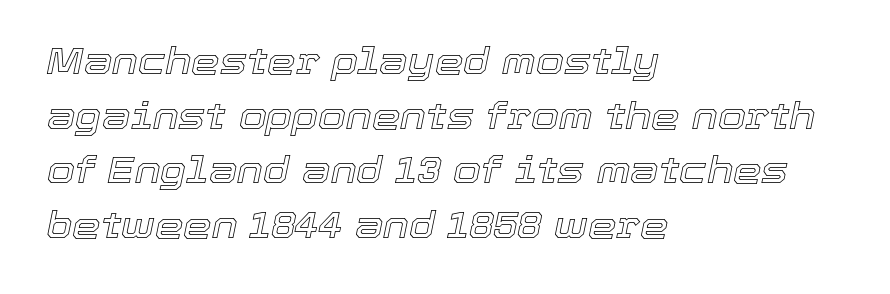
Proportional: the letters do not fall into vertical columns. Vertical spacing — default. In terms of letterspacing, this is plain default setting. Would a proofreader flag this as italicized? Yes. Letters rest on an invisible, unmarked baseline. One-word summary of the alignment: left.
